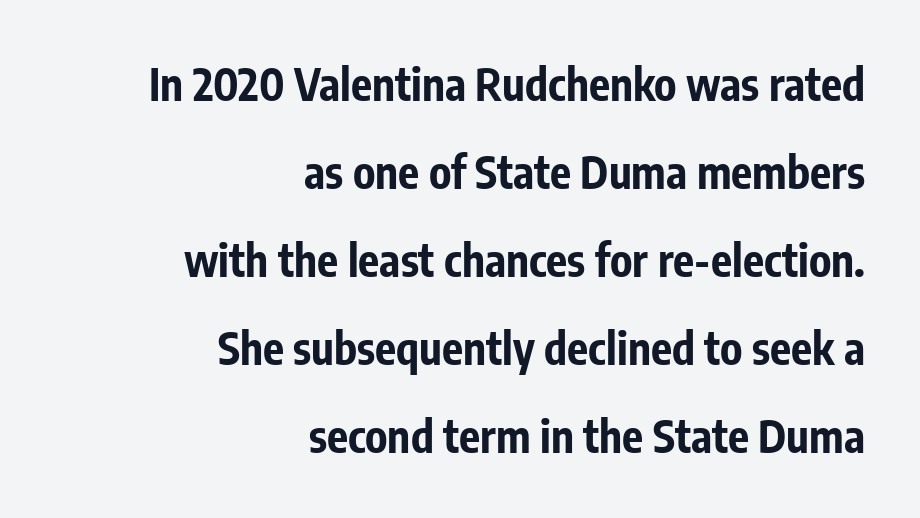
{"serif": "no", "italic": "no", "bold": "yes", "weight": "bold", "width": "condensed", "stroke_contrast": "low", "x_height": "medium", "monospaced": "no", "underline": "no", "align": "right", "line_spacing": "loose", "line_spacing_ratio": 2.0, "letter_spacing": "normal", "letter_spacing_em": 0.0, "glyph_px": 44}
